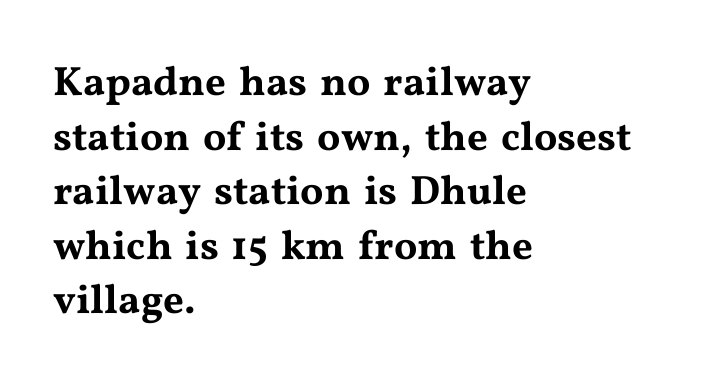
{"serif": "yes", "italic": "no", "width": "wide", "stroke_contrast": "medium", "x_height": "medium", "monospaced": "no", "underline": "no", "align": "left", "line_spacing": "normal", "line_spacing_ratio": 1.33, "letter_spacing": "normal", "letter_spacing_em": 0.0, "glyph_px": 41}
